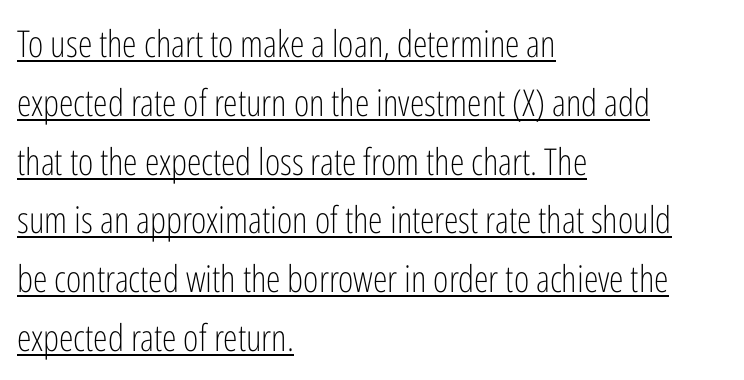
{"serif": "no", "italic": "no", "bold": "no", "weight": "light", "width": "condensed", "stroke_contrast": "low", "x_height": "medium", "monospaced": "no", "underline": "yes", "align": "left", "line_spacing": "normal", "line_spacing_ratio": 1.59, "letter_spacing": "normal", "letter_spacing_em": 0.0, "glyph_px": 37}
